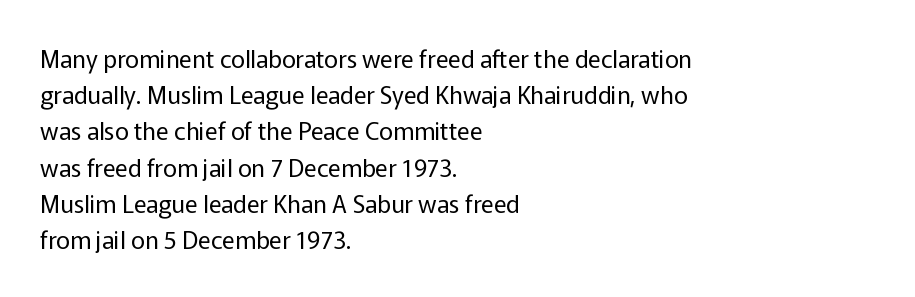
The image shows 24 px text type, upright; set left-aligned, normal line spacing (1.51x), normal letter spacing, not underlined.
